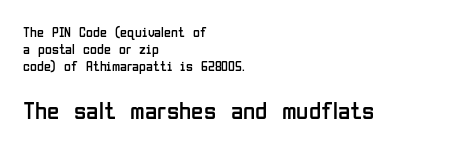
{"italic": "no", "bold": "no", "underline": "no", "align": "left", "line_spacing_ratio": 1.21, "letter_spacing": "normal", "letter_spacing_em": 0.0, "larger_block": "second", "size_ratio": 1.79, "glyph_px": 25}
